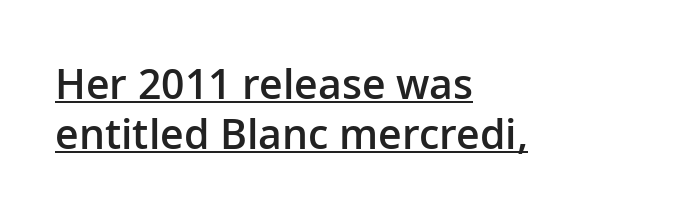
The lettering is marked with a stroke running underneath it. The font is running at a semibold setting, under full bold. The specimen reads as upright at a glance. Is this a fixed-width face? No — the glyphs have proportional, varying widths. Nope, no serifs anywhere on these letters. Where is the straight margin? On the left.
